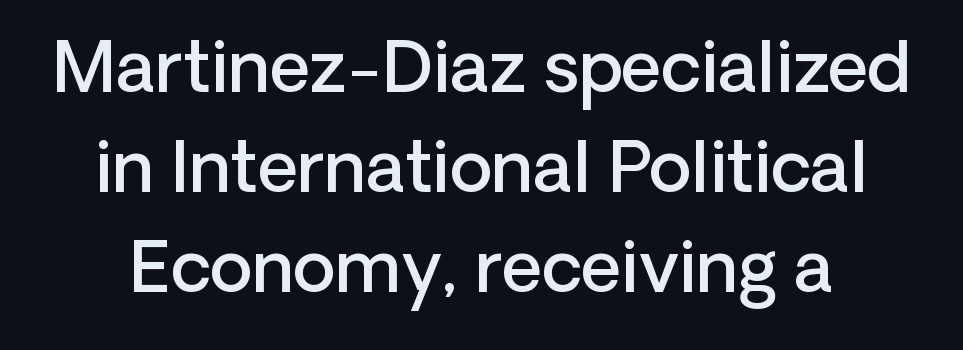
Q: Is the text bold? A: Semi-bold.
Q: Is the text italic (slanted)? A: No, it is upright.
Q: Is the typeface a serif or a sans-serif typeface? A: Sans-serif.
Q: Is the text underlined? A: No.
Q: Is the spacing between letters normal or unusually wide? A: Normal.
Q: Is the spacing between lines tight, normal or loose? A: Normal.
Q: Width (condensed, normal, or wide)? A: Normal.
Q: Stroke contrast? A: Low.
Q: x-height? A: Medium.
Q: Monospaced? A: No.
